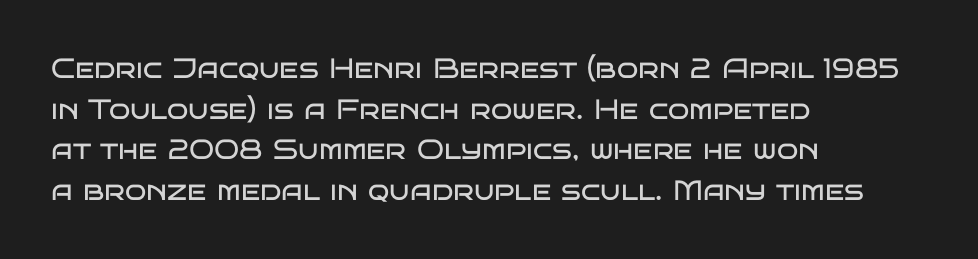
Regarding serifs, this sample does without them. Letters have the restrained weight of plain body copy at most. Quick note: interline space is typical. The horizontal fit of the characters is conventional and even. The passage is arranged the way most books set body copy — flush left.
